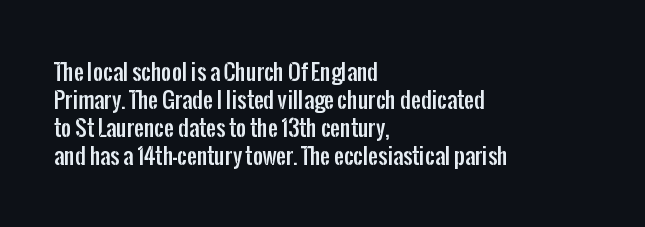
The image shows 22 px text type, upright; set left-aligned, normal line spacing (1.28x), normal letter spacing, not underlined.
